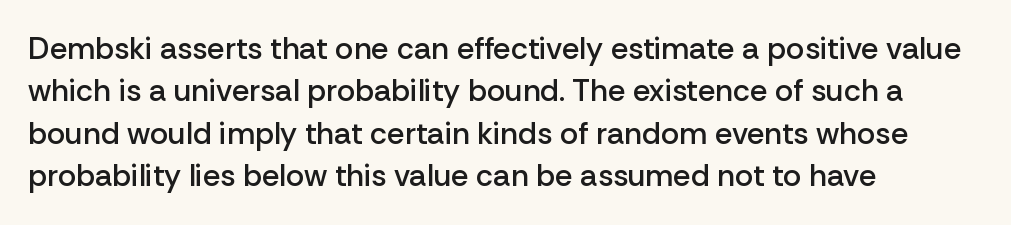
Students, this is semibold: more ink than regular, less than bold. Letterform terminals end flat and unadorned throughout the passage. Caption: standard tracking, unaltered. The face used here is proportionally spaced, like ordinary book or web type. Does the leading feel generous? No, just average. A bare baseline throughout the passage.
